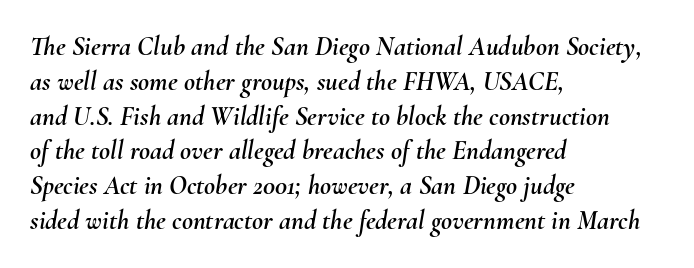
The image shows 27 px text type, italic (leaning right); set left-aligned, normal line spacing (1.29x), normal letter spacing, not underlined.
